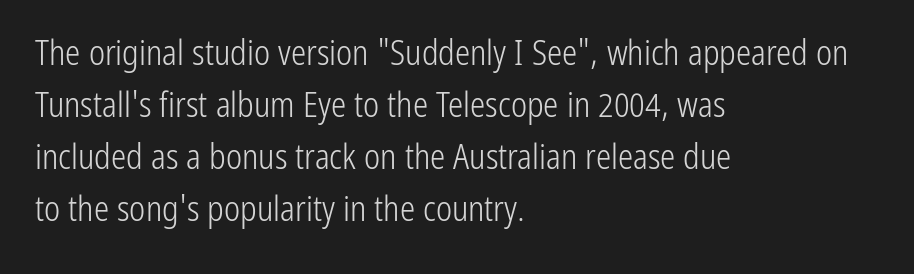
Q: Is the text bold? A: No.
Q: Is the text italic (slanted)? A: No, it is upright.
Q: Is the typeface a serif or a sans-serif typeface? A: Sans-serif.
Q: Is the text underlined? A: No.
Q: How is the paragraph aligned? A: Left-aligned.
Q: Is the spacing between letters normal or unusually wide? A: Normal.
Q: Is the spacing between lines tight, normal or loose? A: Normal.
Q: Width (condensed, normal, or wide)? A: Condensed.
Q: Stroke contrast? A: Low.
Q: x-height? A: Medium.
Q: Monospaced? A: No.
